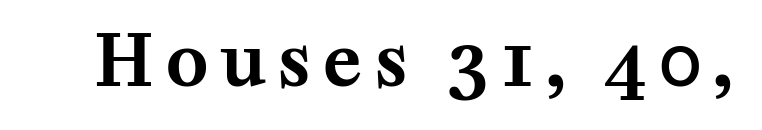
Every stem runs plumb, perpendicular to the baseline. Character widths vary here, with narrow letters taking less room than wide ones. Honestly, there is no underline to notice here at all. The characters display serif detailing at their extremities.
